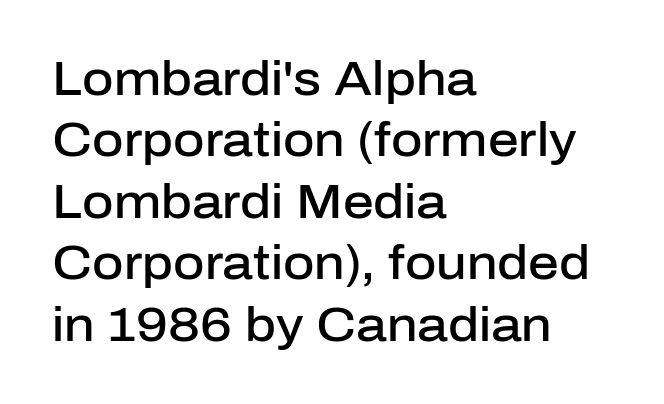
In terms of letterspacing, this is plain default setting. Look at the bottom of the vertical strokes: they stop flat, with no serifs. A somewhat darkened texture: the type is semibold rather than bold. Line beginnings align vertically; line endings do not. These lines sit exactly where default settings would place them. Style check: upright.
